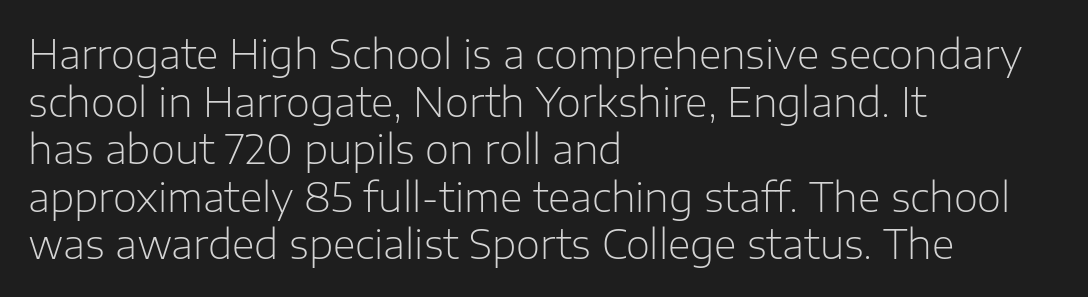
Q: Is the text bold? A: No.
Q: Is the text italic (slanted)? A: No, it is upright.
Q: Is the typeface a serif or a sans-serif typeface? A: Sans-serif.
Q: Is the text underlined? A: No.
Q: How is the paragraph aligned? A: Left-aligned.
Q: Is the spacing between letters normal or unusually wide? A: Normal.
Q: Width (condensed, normal, or wide)? A: Normal.
Q: Stroke contrast? A: Low.
Q: x-height? A: Medium.
Q: Monospaced? A: No.
